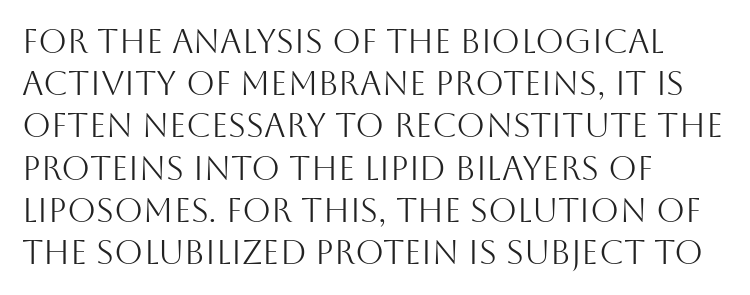
Q: Is the text bold? A: No.
Q: Is the text italic (slanted)? A: No, it is upright.
Q: Is the typeface a serif or a sans-serif typeface? A: Sans-serif.
Q: Is the text underlined? A: No.
Q: How is the paragraph aligned? A: Left-aligned.
Q: Is the spacing between letters normal or unusually wide? A: Normal.
Q: Is the spacing between lines tight, normal or loose? A: Normal.
Q: Width (condensed, normal, or wide)? A: Normal.
Q: Stroke contrast? A: Medium.
Q: x-height? A: Large.
Q: Monospaced? A: No.
